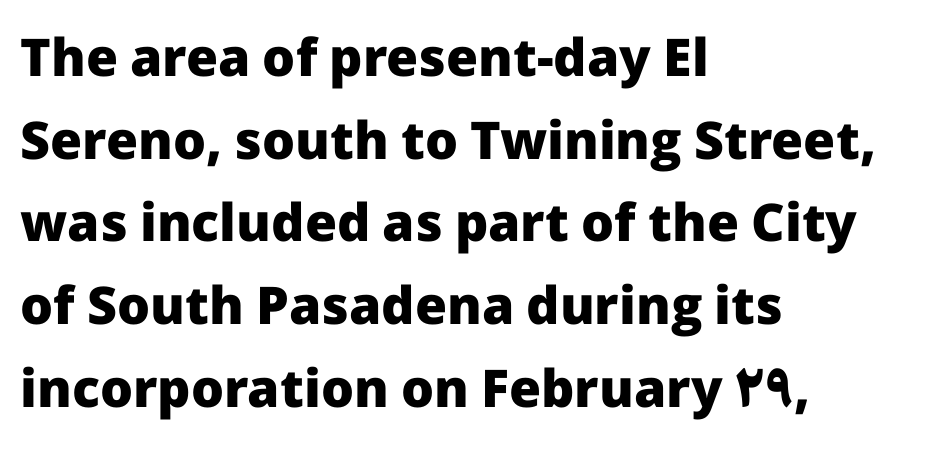
Is there any slant? The stems are plumb. Each line starts at the same left margin while the right side varies. Letterform terminals end flat and unadorned throughout the passage. Honestly, the row spacing looks completely unremarkable. You could not count columns in this text — the font is proportionally spaced. Students, note that the glyphs here touch the page at normal intervals.
